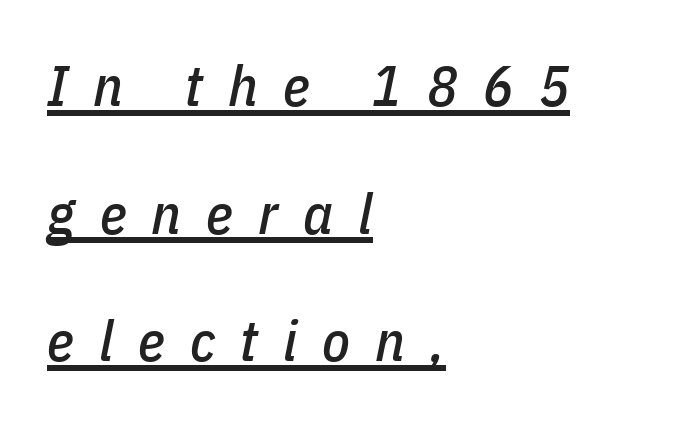
The image shows 57 px condensed type, italic (leaning right); set left-aligned, loose line spacing (2.24x), unusually wide letter spacing (+0.44 em), underlined; low stroke contrast and a medium x-height.
